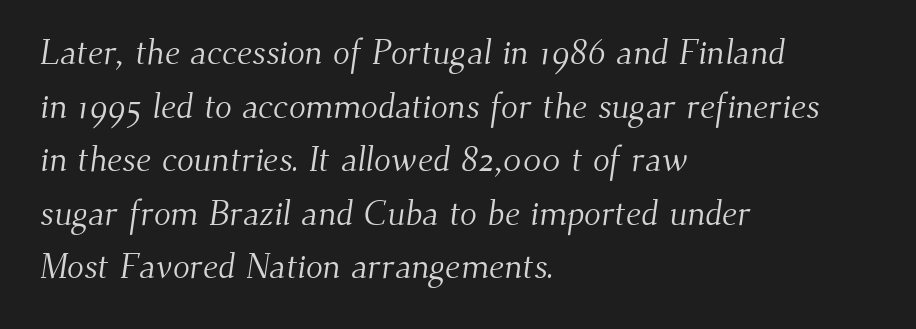
Q: Is the text bold? A: No.
Q: Is the typeface a serif or a sans-serif typeface? A: Serif.
Q: Is the text underlined? A: No.
Q: How is the paragraph aligned? A: Left-aligned.
Q: Is the spacing between letters normal or unusually wide? A: Normal.
Q: Is the spacing between lines tight, normal or loose? A: Normal.
Q: Width (condensed, normal, or wide)? A: Normal.
Q: Stroke contrast? A: Medium.
Q: x-height? A: Small.
Q: Monospaced? A: No.
